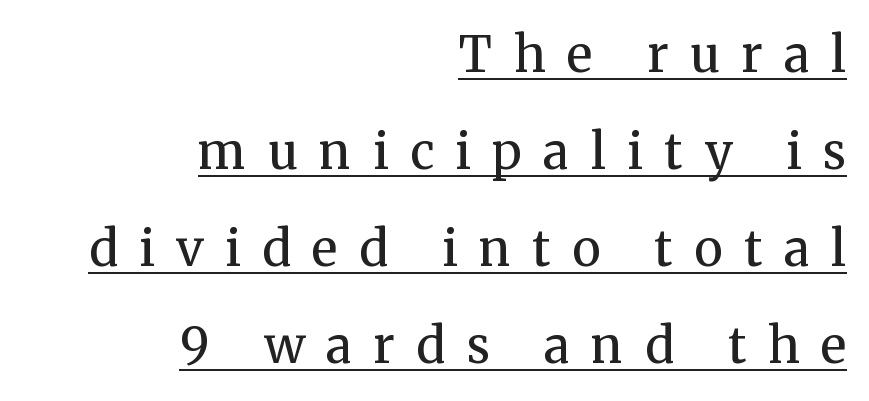
{"serif": "yes", "italic": "no", "bold": "no", "weight": "regular", "width": "normal", "stroke_contrast": "medium", "x_height": "medium", "monospaced": "no", "underline": "yes", "align": "right", "line_spacing": "loose", "line_spacing_ratio": 1.98, "letter_spacing": "wide", "letter_spacing_em": 0.44, "glyph_px": 49}
